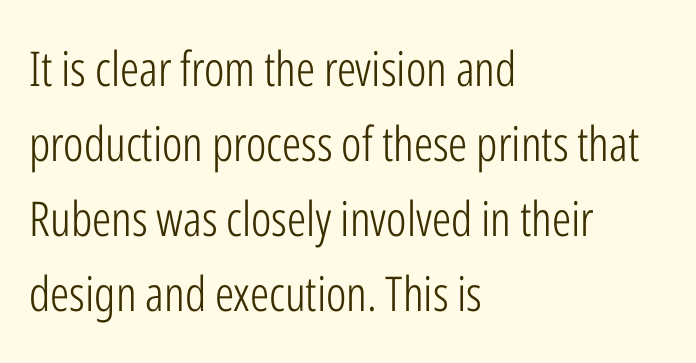
{"serif": "no", "italic": "no", "bold": "no", "weight": "light", "width": "condensed", "stroke_contrast": "low", "x_height": "medium", "monospaced": "no", "underline": "no", "align": "left", "line_spacing": "normal", "line_spacing_ratio": 1.56, "letter_spacing": "normal", "letter_spacing_em": 0.0, "glyph_px": 48}
